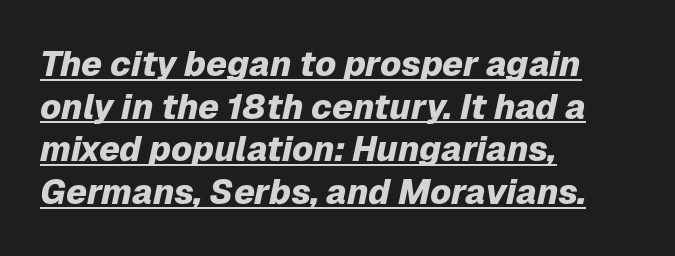
The image shows 35 px heavy type, italic (leaning right); set left-aligned, line spacing 1.22x, normal letter spacing, underlined; low stroke contrast and a medium x-height.
